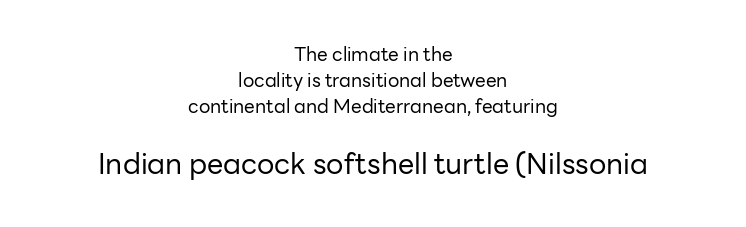
{"serif": "no", "italic": "no", "bold": "no", "weight": "regular", "width": "normal", "stroke_contrast": "low", "x_height": "medium", "monospaced": "no", "underline": "no", "align": "center", "line_spacing": "normal", "line_spacing_ratio": 1.37, "letter_spacing": "normal", "letter_spacing_em": 0.0, "larger_block": "second", "size_ratio": 1.53, "glyph_px": 29}
